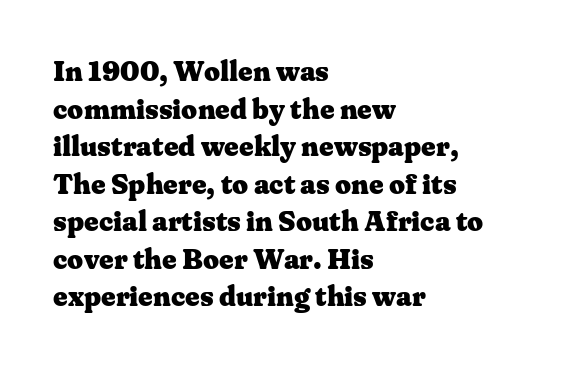
The letters stand straight up with perfectly vertical stems. Vertically, the passage feels balanced, rows spaced as you'd expect. Weight check: bold — yes, fully. Compared with a centered layout, this one pins lines to the left instead.
